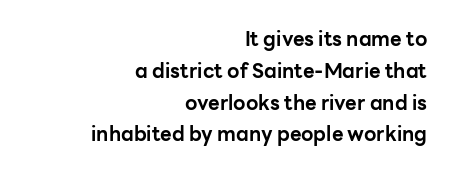
{"italic": "no", "bold": "yes", "underline": "no", "align": "right", "line_spacing": "normal", "line_spacing_ratio": 1.59, "letter_spacing": "normal", "letter_spacing_em": 0.0, "glyph_px": 20}
